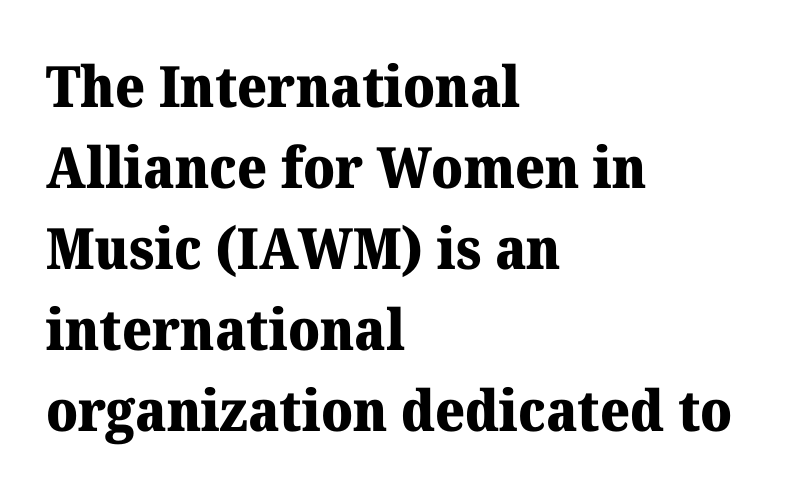
{"serif": "yes", "italic": "no", "bold": "yes", "weight": "heavy", "width": "normal", "stroke_contrast": "medium", "x_height": "medium", "monospaced": "no", "underline": "no", "align": "left", "line_spacing": "normal", "line_spacing_ratio": 1.42, "letter_spacing": "normal", "letter_spacing_em": 0.0, "glyph_px": 57}
